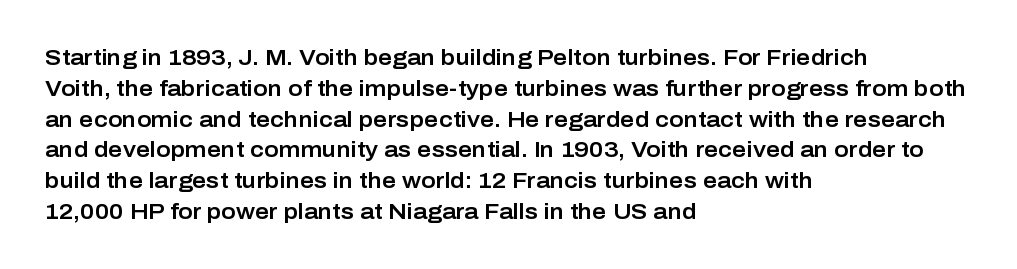
The image shows 22 px text type, upright; set left-aligned, normal line spacing (1.4x), normal letter spacing, not underlined.
